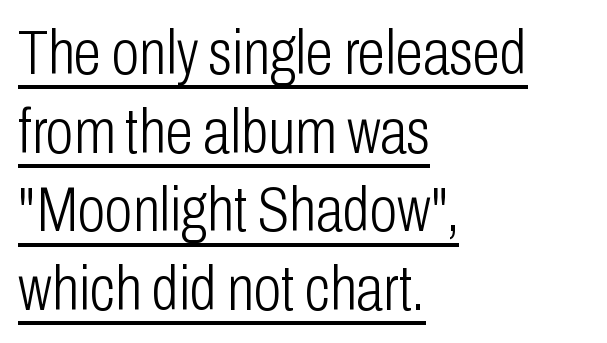
Q: Is the text bold? A: No.
Q: Is the text italic (slanted)? A: No, it is upright.
Q: Is the typeface a serif or a sans-serif typeface? A: Sans-serif.
Q: Is the text underlined? A: Yes.
Q: How is the paragraph aligned? A: Left-aligned.
Q: Is the spacing between letters normal or unusually wide? A: Normal.
Q: Is the spacing between lines tight, normal or loose? A: Normal.
Q: Width (condensed, normal, or wide)? A: Condensed.
Q: Stroke contrast? A: Low.
Q: x-height? A: Medium.
Q: Monospaced? A: No.
